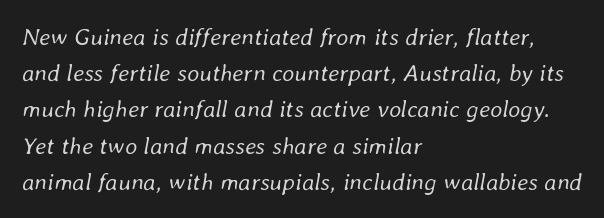
{"italic": "yes", "lean": "right", "slant_degrees": 8, "bold": "no", "underline": "no", "align": "left", "line_spacing": "normal", "line_spacing_ratio": 1.51, "letter_spacing": "normal", "letter_spacing_em": 0.0, "glyph_px": 24}
